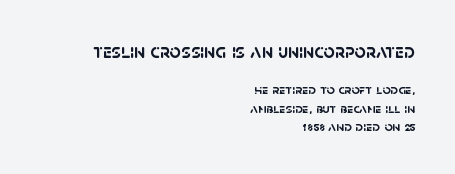
The image shows 20 px bold type; set right-aligned, normal line spacing (1.31x), normal letter spacing, not underlined; the first (top) block is 1.43x larger.
